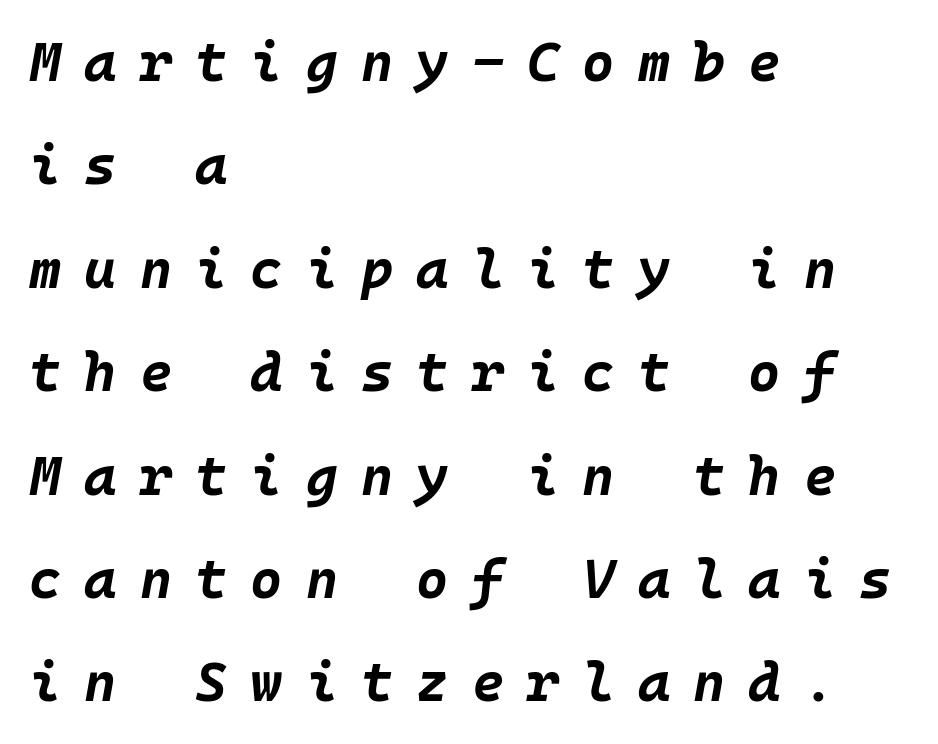
This sample is left-justified, so line endings fall wherever the words run out. In terms of weight, the rendering is a true, heavy bold. If you drew a line through each stem, it would be angled. Words float on clear page, feet unadorned.
